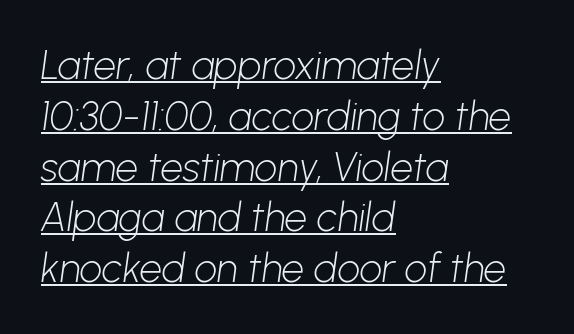
{"serif": "no", "bold": "no", "weight": "light", "width": "normal", "stroke_contrast": "low", "x_height": "medium", "monospaced": "no", "underline": "yes", "align": "left", "line_spacing": "normal", "line_spacing_ratio": 1.27, "letter_spacing": "normal", "letter_spacing_em": 0.0, "glyph_px": 40}
